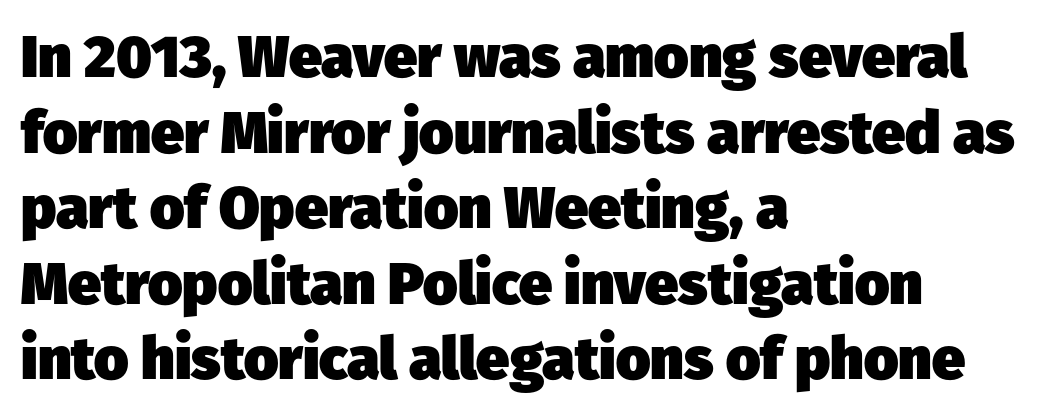
Note the varied advance widths — an 'i' is clearly narrower than an 'm'. How heavy is the stroke? Heavy — this is a bold. Horizontal alignment here is leftward, the default for most running prose. In terms of letterform style, serifs are entirely absent.
